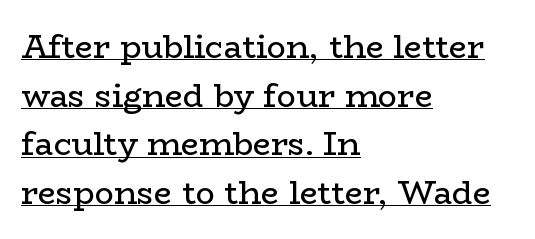
The image shows 32 px regular-weight, wide serif type, upright; set left-aligned, normal line spacing (1.52x), normal letter spacing, underlined; low stroke contrast and a medium x-height.
